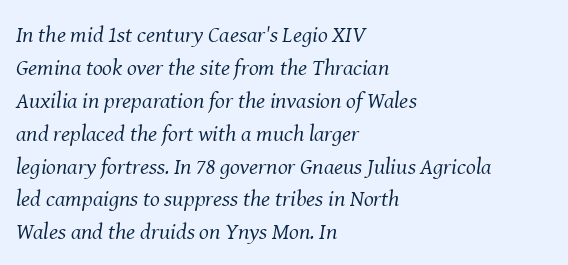
Is the stroke heavy? The answer is a plain regular-or-lighter. Regarding leading, the lines here are spaced in the standard way. The line texture is even and compact thanks to regular tracking. Designer's note — italics engaged. Horizontally, the lines are justified to the leading edge only.
